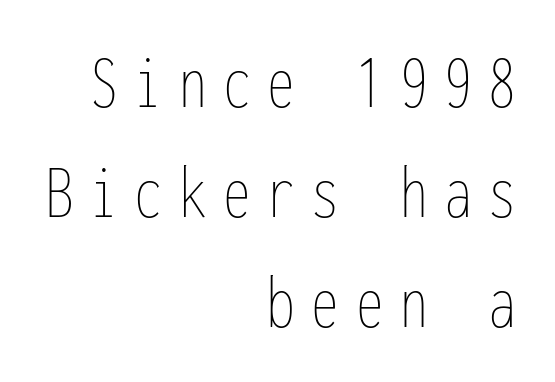
Q: Is the text bold? A: No.
Q: Is the text italic (slanted)? A: No, it is upright.
Q: Is the text underlined? A: No.
Q: How is the paragraph aligned? A: Right-aligned.
Q: Is the spacing between letters normal or unusually wide? A: Unusually wide.
Q: Is the spacing between lines tight, normal or loose? A: Normal.
Q: Width (condensed, normal, or wide)? A: Condensed.
Q: Stroke contrast? A: Low.
Q: x-height? A: Medium.
Q: Monospaced? A: Yes.
